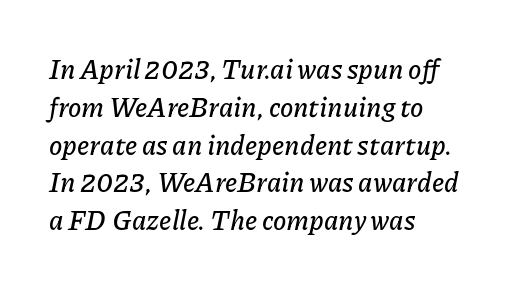
The image shows 27 px text type, italic (leaning right); set left-aligned, normal line spacing (1.4x), normal letter spacing, not underlined.
